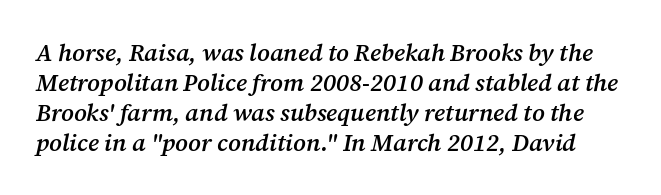
The image shows 24 px text type, italic (leaning right); set normal line spacing (1.25x), normal letter spacing, not underlined.
